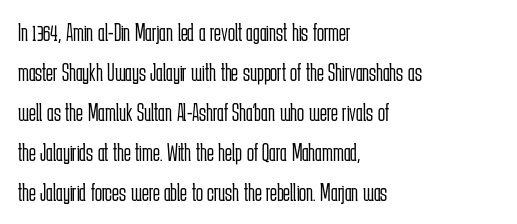
Descender tails drop into unmarked territory. Stroke mass is kept to a normal reading level or below. Default kerning and tracking; the words read as compact shapes. Teacher's note: observe the even left margin — that is flush-left alignment.
